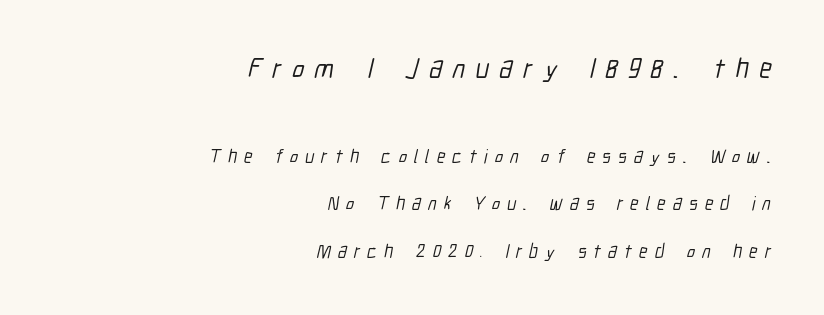
The emphasis by scale lands on block number one, above. Descenders are the only things crossing below the line. Does extra space separate the letters? Yes, quite a lot of it. Does the copy run flush right? Yes — the right margin is perfectly even.
